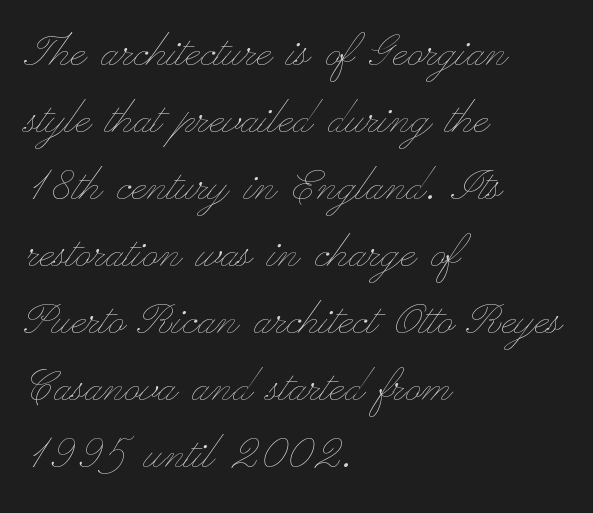
The image shows 54 px thin, wide type; set left-aligned, line spacing 1.24x, normal letter spacing, not underlined; low stroke contrast and a small x-height.
